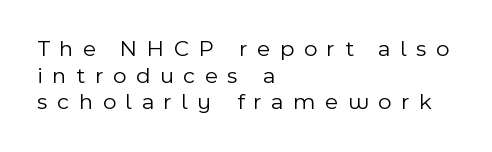
{"italic": "no", "bold": "no", "underline": "no", "align": "left", "line_spacing_ratio": 1.16, "letter_spacing": "wide", "letter_spacing_em": 0.42, "glyph_px": 23}
